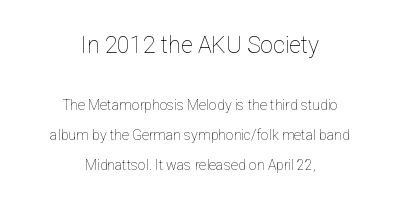
{"italic": "no", "bold": "no", "underline": "no", "align": "center", "line_spacing": "loose", "line_spacing_ratio": 2.12, "letter_spacing": "normal", "letter_spacing_em": 0.0, "larger_block": "first", "size_ratio": 1.64, "glyph_px": 23}
